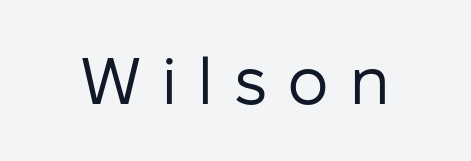
Stroke mass is kept to a normal reading level or below. The rendering uses natural spacing where letterforms have individual widths. The zone under the glyphs is completely vacant. The specimen reads as upright at a glance.
